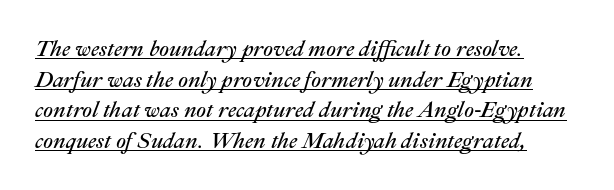
Q: Is the text bold? A: No.
Q: Is the text italic (slanted)? A: Yes, it leans right by about 22 degrees.
Q: Is the text underlined? A: Yes.
Q: How is the paragraph aligned? A: Left-aligned.
Q: Is the spacing between letters normal or unusually wide? A: Normal.
Q: Is the spacing between lines tight, normal or loose? A: Normal.
